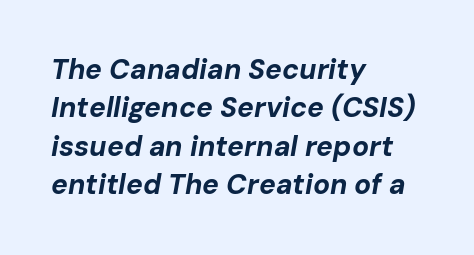
What weight is shown? A full bold with thick strokes. Honestly, there is no underline to notice here at all. Posture: slanted. Think of a printed novel: that variable character pitch is what you see here.
